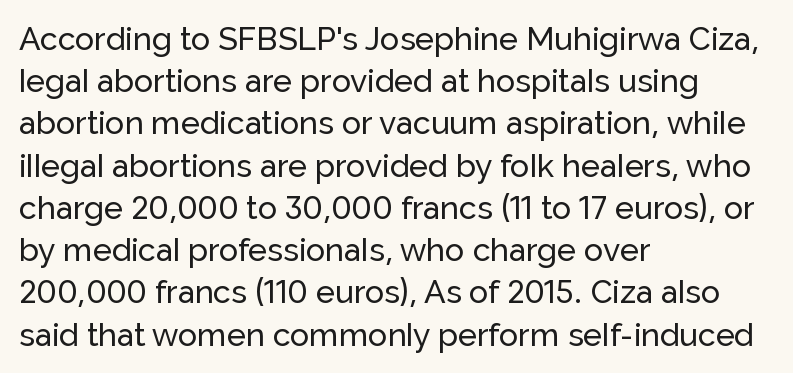
The image shows 32 px sans-serif type, upright; set left-aligned, normal line spacing (1.32x), normal letter spacing, not underlined; low stroke contrast and a medium x-height.
